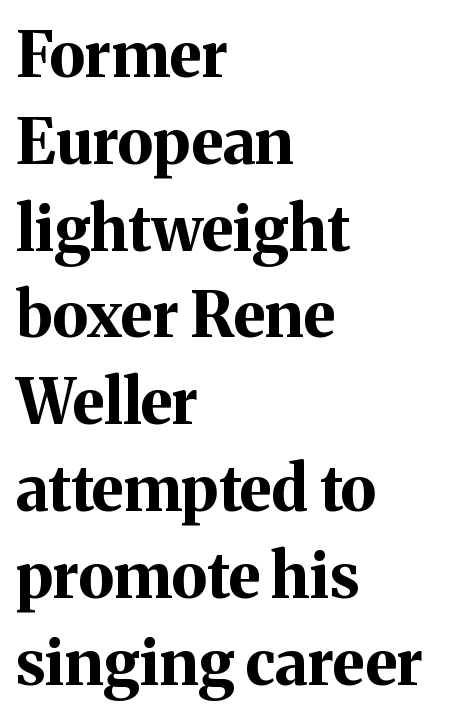
The image shows 62 px bold serif type, upright; set left-aligned, normal line spacing (1.4x), normal letter spacing, not underlined; medium stroke contrast and a medium x-height.
